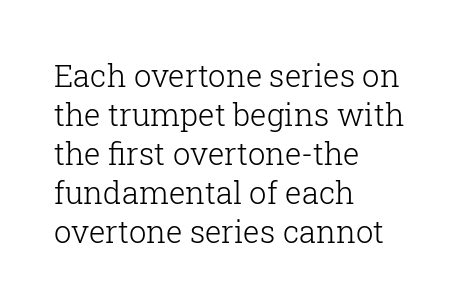
Q: Is the text bold? A: No.
Q: Is the text italic (slanted)? A: No, it is upright.
Q: Is the typeface a serif or a sans-serif typeface? A: Serif.
Q: Is the text underlined? A: No.
Q: How is the paragraph aligned? A: Left-aligned.
Q: Is the spacing between letters normal or unusually wide? A: Normal.
Q: Is the spacing between lines tight, normal or loose? A: Normal.
Q: Width (condensed, normal, or wide)? A: Normal.
Q: Stroke contrast? A: Low.
Q: x-height? A: Medium.
Q: Monospaced? A: No.
